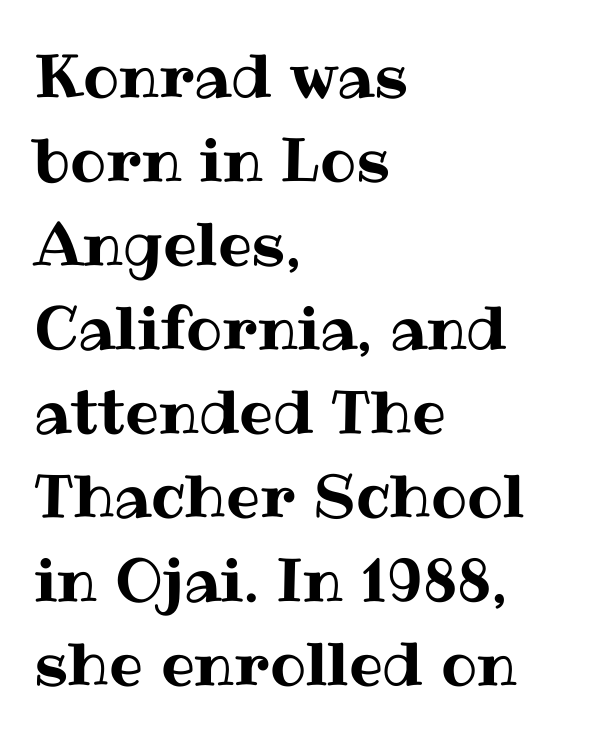
{"italic": "no", "width": "normal", "stroke_contrast": "medium", "x_height": "medium", "monospaced": "no", "underline": "no", "align": "left", "line_spacing": "normal", "line_spacing_ratio": 1.4, "letter_spacing": "normal", "letter_spacing_em": 0.0, "glyph_px": 60}
